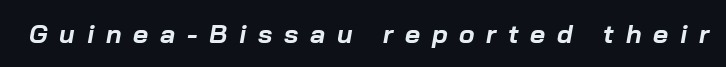
{"italic": "yes", "lean": "right", "slant_degrees": 10, "bold": "yes", "underline": "no", "letter_spacing": "wide", "letter_spacing_em": 0.45, "glyph_px": 26}
